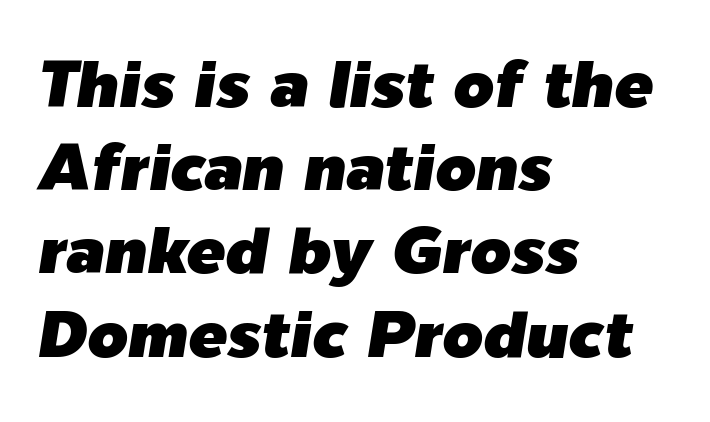
Q: Is the text italic (slanted)? A: Yes, it leans right by about 9 degrees.
Q: Is the text underlined? A: No.
Q: How is the paragraph aligned? A: Left-aligned.
Q: Is the spacing between letters normal or unusually wide? A: Normal.
Q: Is the spacing between lines tight, normal or loose? A: Normal.
Q: Width (condensed, normal, or wide)? A: Normal.
Q: Stroke contrast? A: Low.
Q: x-height? A: Medium.
Q: Monospaced? A: No.
